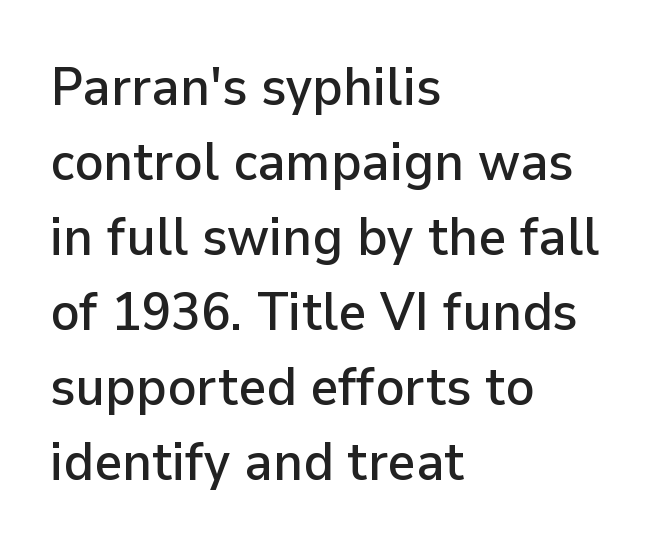
{"serif": "no", "italic": "no", "width": "normal", "stroke_contrast": "low", "x_height": "medium", "monospaced": "no", "underline": "no", "align": "left", "line_spacing": "normal", "line_spacing_ratio": 1.39, "letter_spacing": "normal", "letter_spacing_em": 0.0, "glyph_px": 54}
